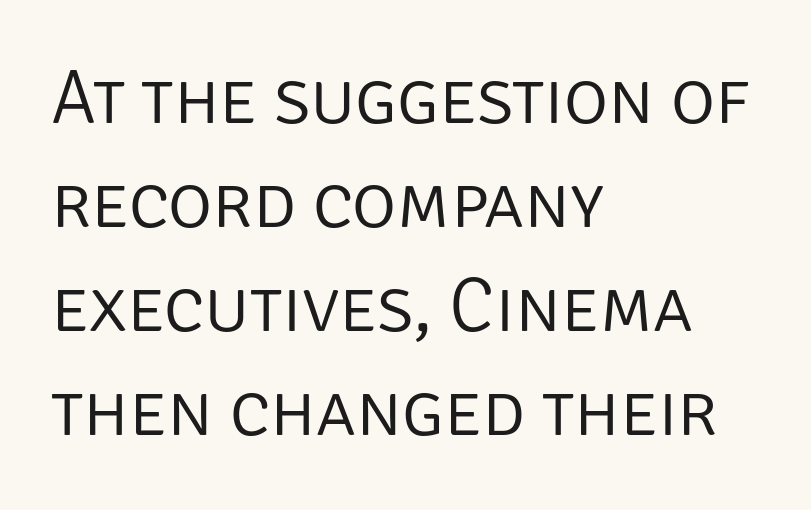
{"serif": "no", "italic": "no", "bold": "no", "weight": "light", "width": "normal", "stroke_contrast": "low", "x_height": "large", "monospaced": "no", "underline": "no", "align": "left", "line_spacing": "normal", "line_spacing_ratio": 1.37, "letter_spacing": "normal", "letter_spacing_em": 0.0, "glyph_px": 76}
